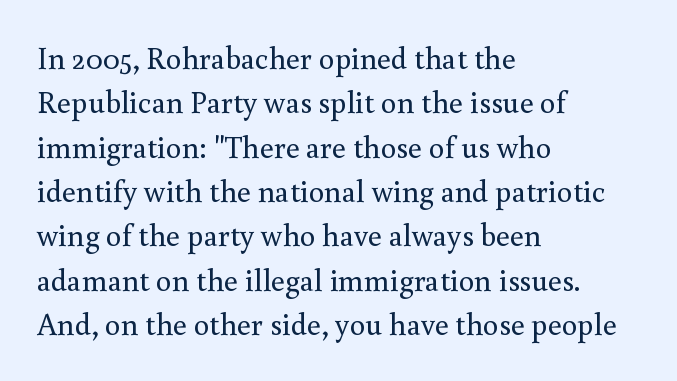
Do the letters lean? They stand straight. You could not count columns in this text — the font is proportionally spaced. Honestly, there is no underline to notice here at all. Reading down the column, the eye jumps a familiar distance to each next line.
